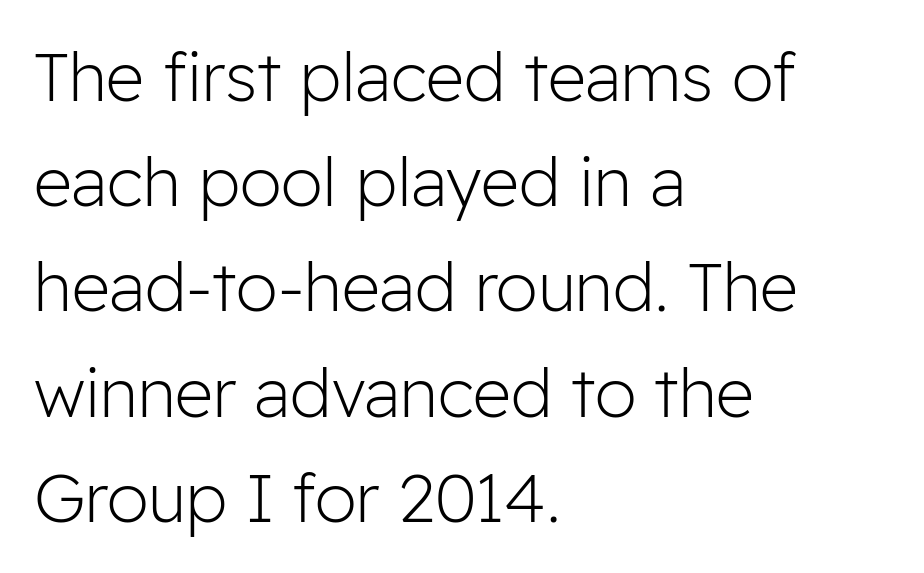
{"serif": "no", "italic": "no", "bold": "no", "weight": "light", "width": "normal", "stroke_contrast": "low", "x_height": "medium", "monospaced": "no", "underline": "no", "align": "left", "line_spacing": "normal", "line_spacing_ratio": 1.57, "letter_spacing": "normal", "letter_spacing_em": 0.0, "glyph_px": 67}
